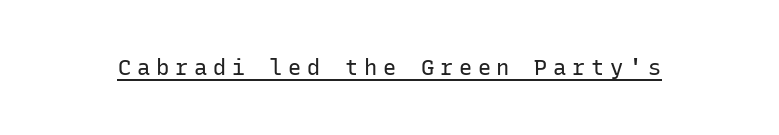
{"italic": "no", "bold": "no", "underline": "yes", "letter_spacing": "wide", "letter_spacing_em": 0.26, "glyph_px": 22}
